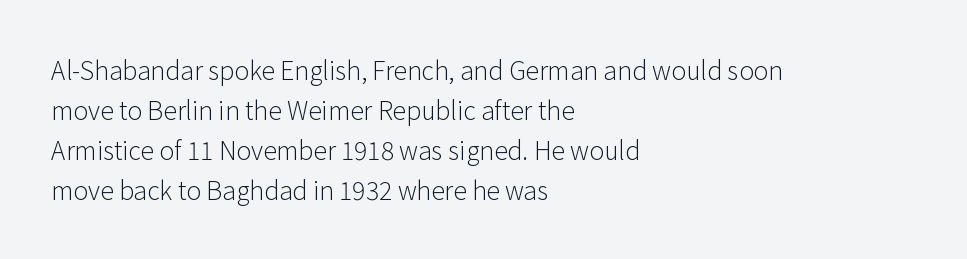
The image shows 25 px text type, upright; set left-aligned, normal line spacing (1.6x), normal letter spacing, not underlined.
